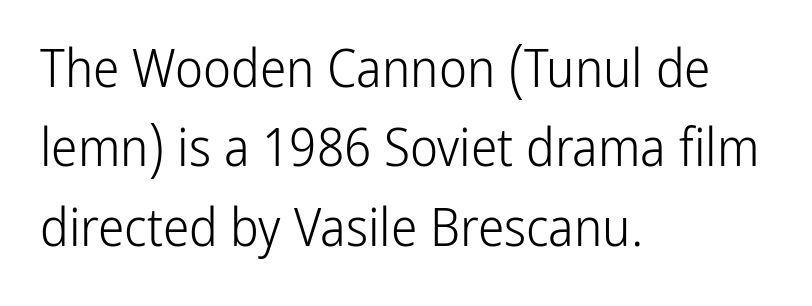
The image shows 53 px light, condensed sans-serif type, upright; set left-aligned, normal line spacing (1.5x), normal letter spacing, not underlined; low stroke contrast and a medium x-height.
